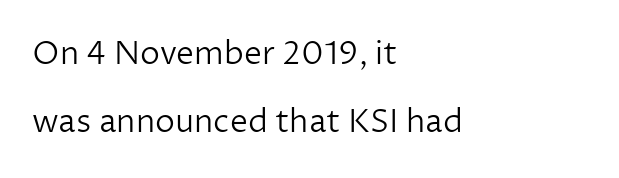
Q: Is the text bold? A: No.
Q: Is the text italic (slanted)? A: No, it is upright.
Q: Is the typeface a serif or a sans-serif typeface? A: Sans-serif.
Q: Is the text underlined? A: No.
Q: How is the paragraph aligned? A: Left-aligned.
Q: Is the spacing between letters normal or unusually wide? A: Normal.
Q: Is the spacing between lines tight, normal or loose? A: Loose.
Q: Width (condensed, normal, or wide)? A: Normal.
Q: Stroke contrast? A: Low.
Q: x-height? A: Medium.
Q: Monospaced? A: No.
